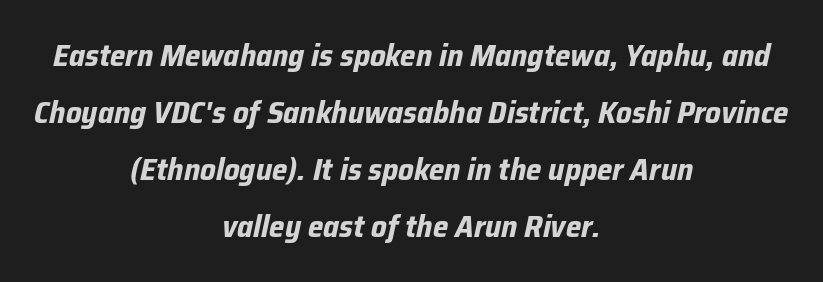
{"italic": "yes", "lean": "right", "slant_degrees": 12, "bold": "yes", "weight": "bold", "width": "normal", "stroke_contrast": "low", "x_height": "medium", "monospaced": "no", "underline": "no", "align": "center", "line_spacing_ratio": 1.84, "letter_spacing": "normal", "letter_spacing_em": 0.0, "glyph_px": 31}
